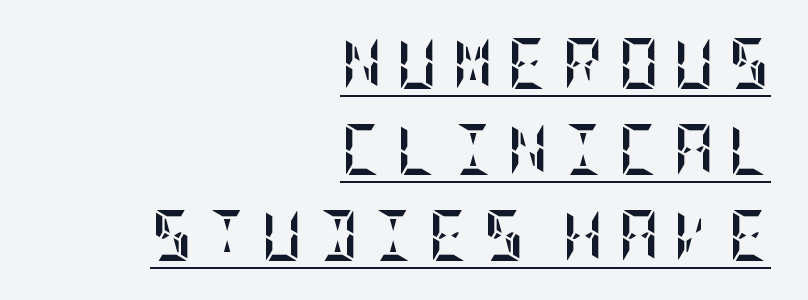
Rendered with straight, roman letterforms. Typographic density is high because the face is bold. Vertical spacing — default. This rendering uses right alignment, leaving the left contour irregular. Someone cranked the tracking dial way up on this one. Underlining? Definitely there.
